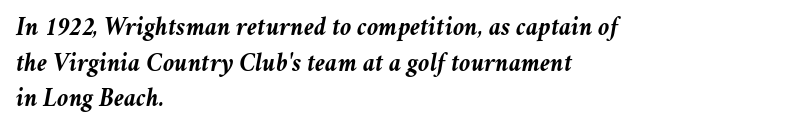
You can tell it's italic because the verticals aren't actually vertical. Beneath every word, the page is bare. What's the leading like? Ordinary, nothing unusual. Honestly, the letter spacing is just normal — you wouldn't notice it. The face used here has the dense, thick strokes of a bold. Line beginnings align vertically; line endings do not.
